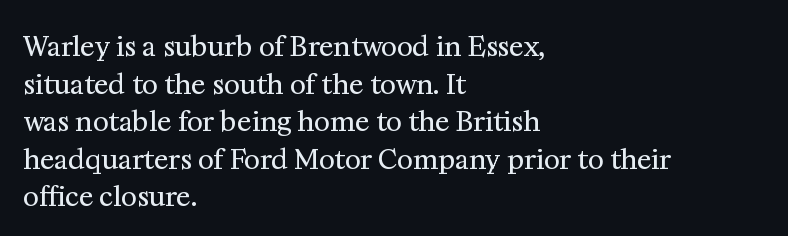
The image shows 27 px text type, upright; set left-aligned, normal line spacing (1.39x), normal letter spacing, not underlined.
